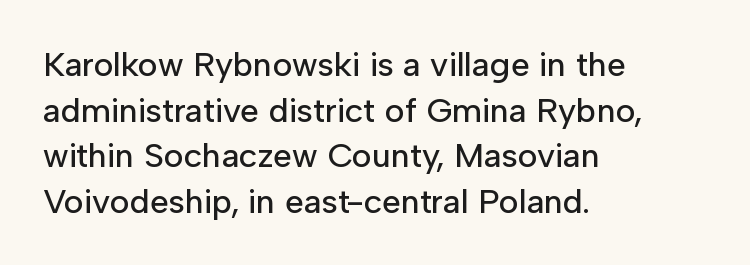
Q: Is the text italic (slanted)? A: No, it is upright.
Q: Is the typeface a serif or a sans-serif typeface? A: Sans-serif.
Q: Is the text underlined? A: No.
Q: How is the paragraph aligned? A: Left-aligned.
Q: Is the spacing between letters normal or unusually wide? A: Normal.
Q: Is the spacing between lines tight, normal or loose? A: Normal.
Q: Width (condensed, normal, or wide)? A: Normal.
Q: Stroke contrast? A: Low.
Q: x-height? A: Medium.
Q: Monospaced? A: No.
